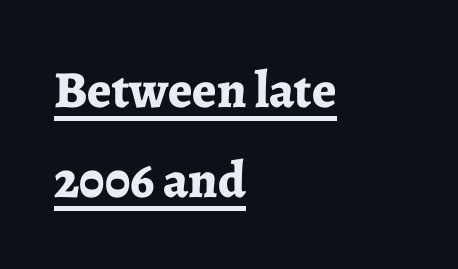
Q: Is the text bold? A: Yes.
Q: Is the text italic (slanted)? A: No, it is upright.
Q: Is the typeface a serif or a sans-serif typeface? A: Serif.
Q: Is the text underlined? A: Yes.
Q: How is the paragraph aligned? A: Left-aligned.
Q: Is the spacing between letters normal or unusually wide? A: Normal.
Q: Width (condensed, normal, or wide)? A: Normal.
Q: Stroke contrast? A: Low.
Q: x-height? A: Medium.
Q: Monospaced? A: No.
